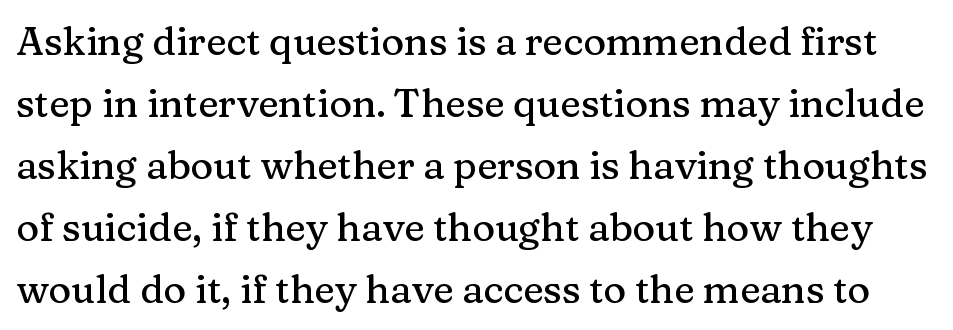
Q: Is the text italic (slanted)? A: No, it is upright.
Q: Is the typeface a serif or a sans-serif typeface? A: Serif.
Q: Is the text underlined? A: No.
Q: Is the spacing between letters normal or unusually wide? A: Normal.
Q: Is the spacing between lines tight, normal or loose? A: Normal.
Q: Width (condensed, normal, or wide)? A: Normal.
Q: Stroke contrast? A: Medium.
Q: x-height? A: Medium.
Q: Monospaced? A: No.
